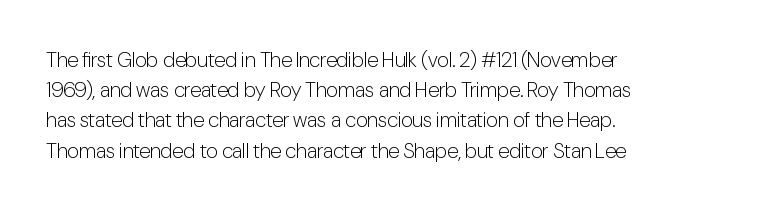
The image shows 21 px text type, upright; set left-aligned, normal line spacing (1.44x), normal letter spacing, not underlined.
